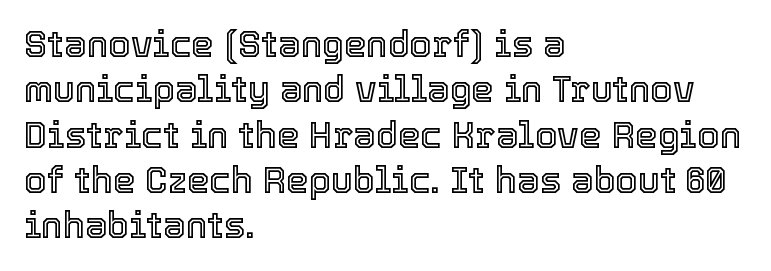
Q: Is the text italic (slanted)? A: No, it is upright.
Q: Is the text underlined? A: No.
Q: How is the paragraph aligned? A: Left-aligned.
Q: Is the spacing between letters normal or unusually wide? A: Normal.
Q: Is the spacing between lines tight, normal or loose? A: Normal.
Q: Width (condensed, normal, or wide)? A: Normal.
Q: x-height? A: Medium.
Q: Monospaced? A: No.
